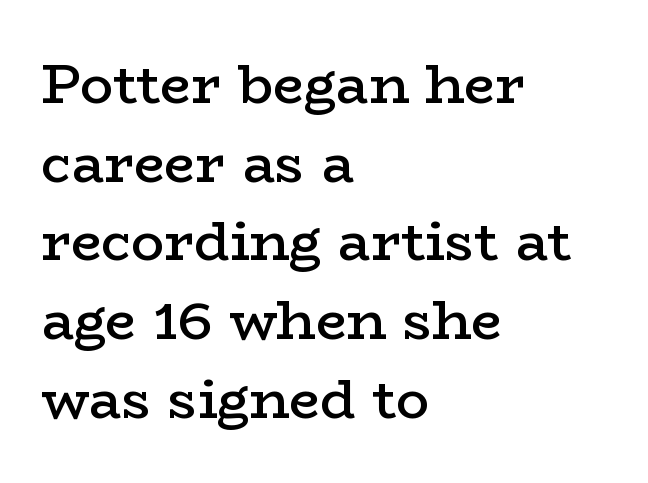
A typesetter would mark this as roman, not italic. Does the type have serifs? Yes, each stem ends in a small foot. You could not count columns in this text — the font is proportionally spaced. The glyphs have the mass of a demibold cut, below bold.
